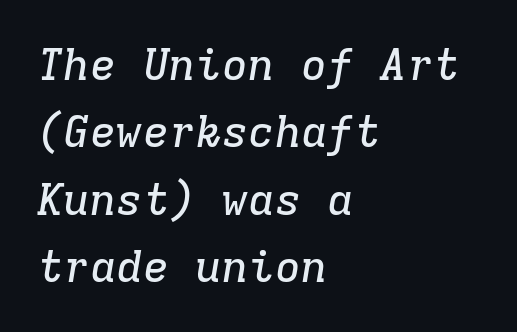
Would a proofreader flag this as italicized? Yes. Visually the block forms a straight wall on the left and a jagged coastline on the right. Look at the tracking — it's just the regular setting, nothing added. Summary of vertical rhythm: regular, with standard interline spacing.
